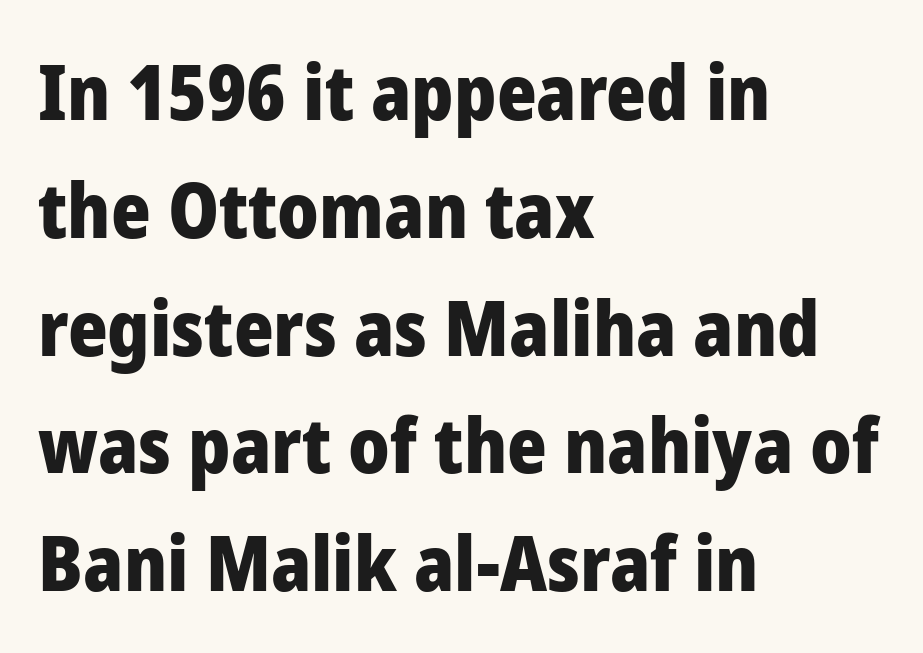
{"serif": "no", "italic": "no", "bold": "yes", "weight": "heavy", "width": "normal", "stroke_contrast": "low", "x_height": "medium", "monospaced": "no", "underline": "no", "align": "left", "line_spacing": "normal", "line_spacing_ratio": 1.55, "letter_spacing": "normal", "letter_spacing_em": 0.0, "glyph_px": 76}
